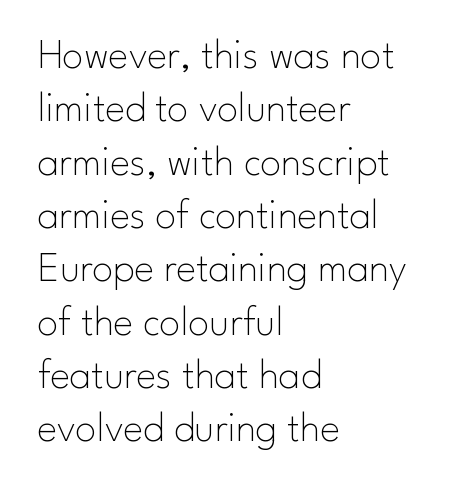
{"serif": "no", "italic": "no", "bold": "no", "weight": "thin", "width": "normal", "stroke_contrast": "low", "x_height": "small", "monospaced": "no", "underline": "no", "align": "left", "line_spacing": "normal", "line_spacing_ratio": 1.27, "letter_spacing": "normal", "letter_spacing_em": 0.0, "glyph_px": 42}
